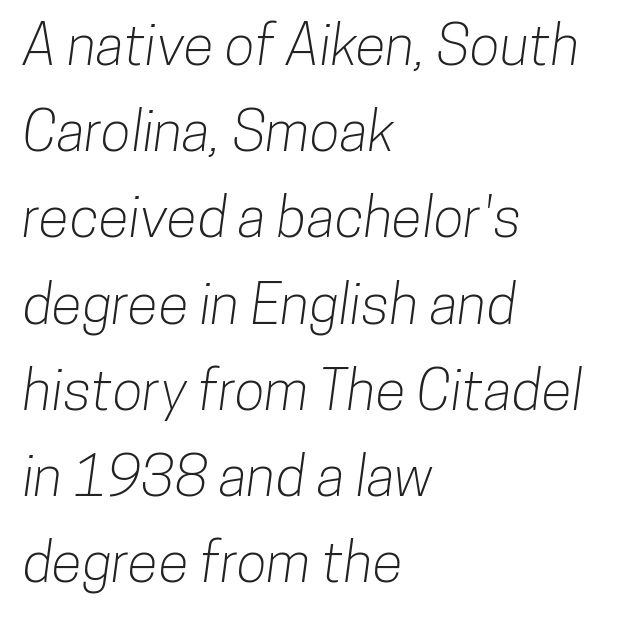
The image shows 56 px condensed sans-serif type; set left-aligned, normal line spacing (1.54x), normal letter spacing, not underlined; low stroke contrast and a medium x-height.
